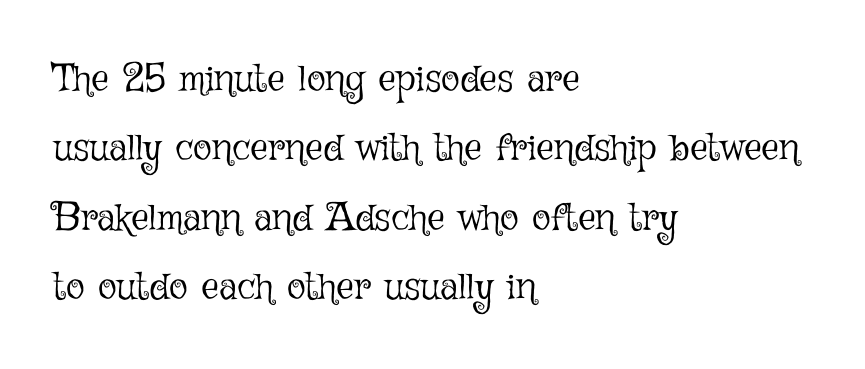
Q: Is the text bold? A: No.
Q: Is the text italic (slanted)? A: No, it is upright.
Q: Is the text underlined? A: No.
Q: How is the paragraph aligned? A: Left-aligned.
Q: Is the spacing between letters normal or unusually wide? A: Normal.
Q: Width (condensed, normal, or wide)? A: Normal.
Q: Stroke contrast? A: Low.
Q: x-height? A: Medium.
Q: Monospaced? A: No.
